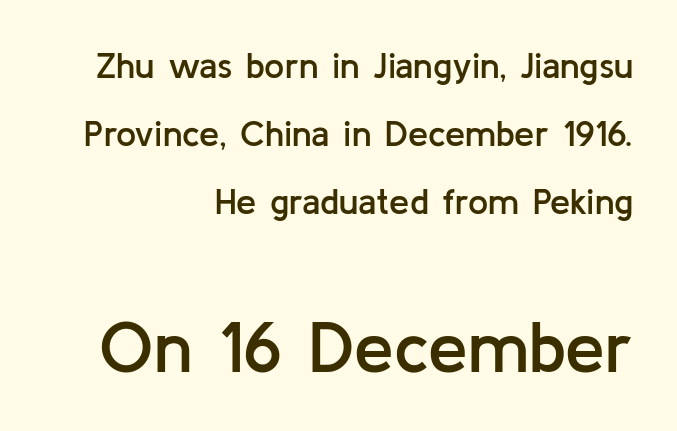
{"serif": "no", "italic": "no", "bold": "semi", "weight": "semibold", "width": "normal", "stroke_contrast": "low", "x_height": "medium", "monospaced": "no", "underline": "no", "align": "right", "line_spacing_ratio": 1.89, "letter_spacing": "normal", "letter_spacing_em": 0.0, "larger_block": "second", "size_ratio": 1.97, "glyph_px": 71}
